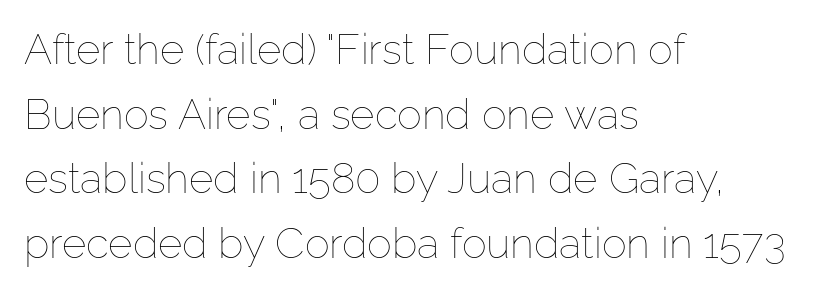
The image shows 42 px thin type, upright; set left-aligned, normal line spacing (1.54x), normal letter spacing, not underlined; low stroke contrast and a medium x-height.
